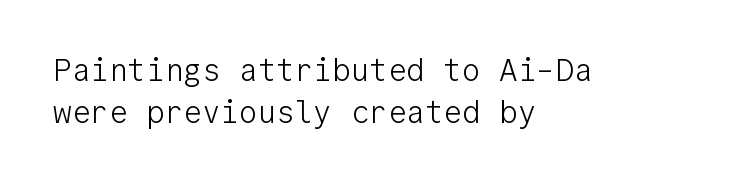
Look at the tracking — it's just the regular setting, nothing added. The lines are quadded left. Regarding leading, the lines here are spaced in the standard way. Nobody drew a line under any word here.
